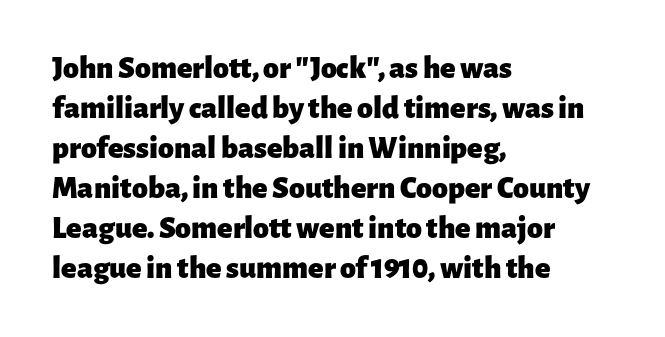
The image shows 32 px heavy sans-serif type, upright; set left-aligned, normal line spacing (1.25x), normal letter spacing, not underlined; low stroke contrast and a medium x-height.
